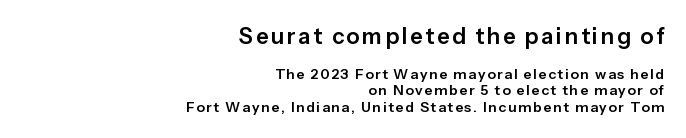
{"italic": "no", "underline": "no", "align": "right", "line_spacing_ratio": 1.16, "larger_block": "first", "size_ratio": 1.57, "glyph_px": 22}
